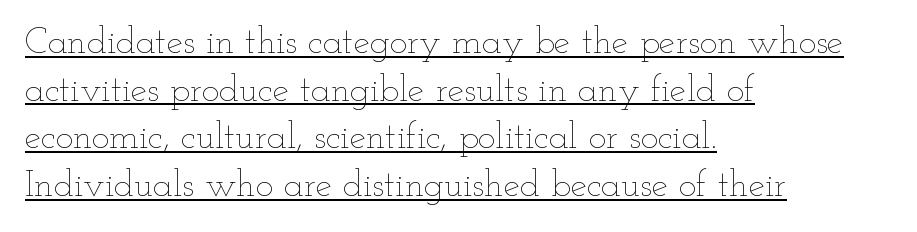
The image shows 37 px thin, wide type, upright; set left-aligned, normal line spacing (1.29x), normal letter spacing, underlined; low stroke contrast and a small x-height.
